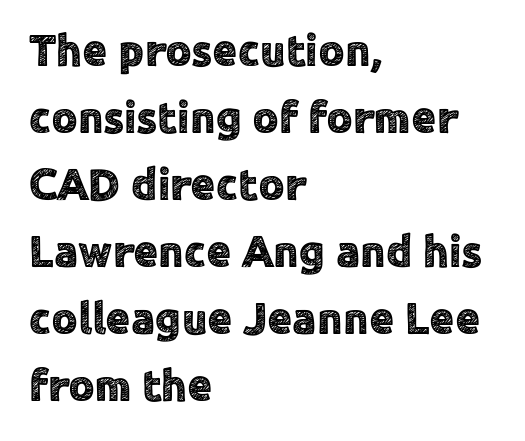
{"serif": "no", "italic": "no", "width": "normal", "x_height": "medium", "monospaced": "no", "underline": "no", "align": "left", "line_spacing": "normal", "line_spacing_ratio": 1.49, "letter_spacing": "normal", "letter_spacing_em": 0.0, "glyph_px": 45}
